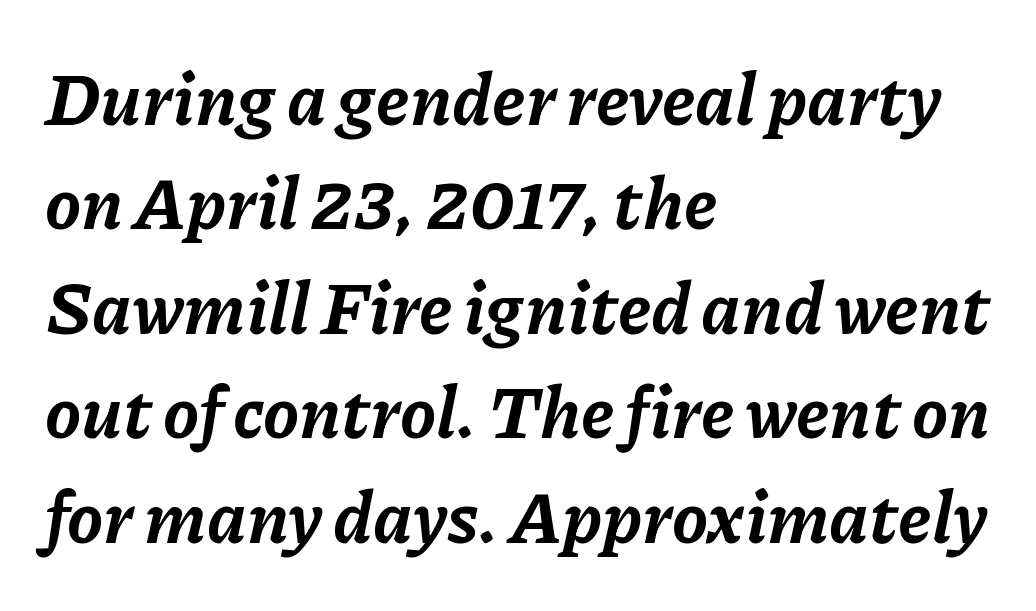
{"italic": "yes", "lean": "right", "slant_degrees": 11, "bold": "yes", "weight": "bold", "width": "normal", "stroke_contrast": "low", "x_height": "medium", "monospaced": "no", "underline": "no", "align": "left", "line_spacing": "normal", "line_spacing_ratio": 1.45, "letter_spacing": "normal", "letter_spacing_em": 0.0, "glyph_px": 72}
